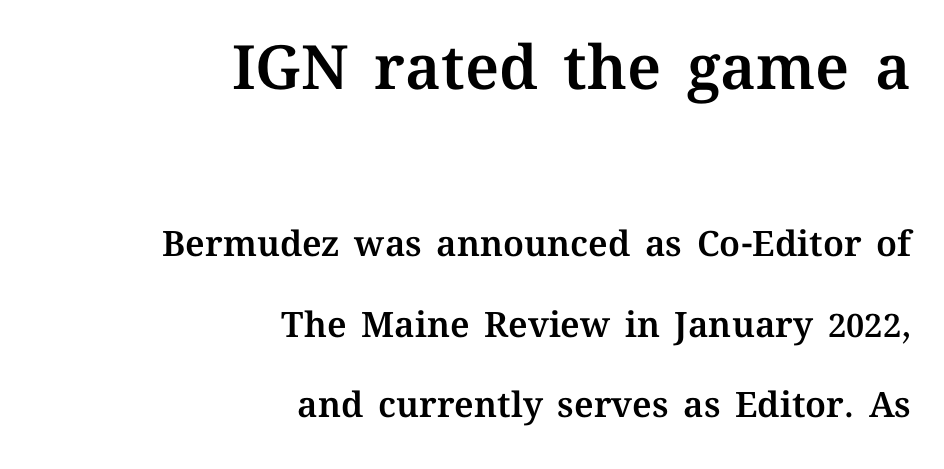
Q: Is the text italic (slanted)? A: No, it is upright.
Q: Is the text underlined? A: No.
Q: How is the paragraph aligned? A: Right-aligned.
Q: Is the spacing between letters normal or unusually wide? A: Normal.
Q: Is the spacing between lines tight, normal or loose? A: Loose.
Q: Which block of text is set in a larger size, the first (top) or the second (bottom)? A: The first (top) one.
Q: Width (condensed, normal, or wide)? A: Normal.
Q: Stroke contrast? A: Medium.
Q: x-height? A: Medium.
Q: Monospaced? A: No.
